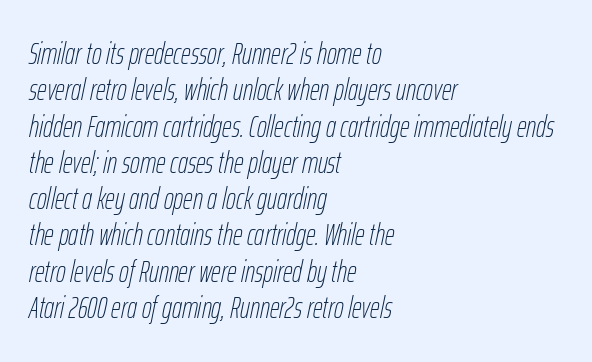
The image shows 30 px thin, condensed type, italic (leaning right); set left-aligned, line spacing 1.21x, normal letter spacing, not underlined; low stroke contrast and a medium x-height.
